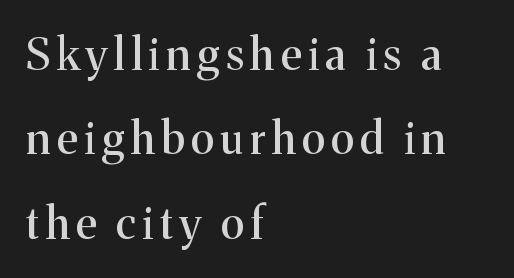
{"serif": "yes", "italic": "no", "width": "normal", "stroke_contrast": "medium", "x_height": "medium", "monospaced": "no", "underline": "no", "align": "left", "line_spacing": "loose", "line_spacing_ratio": 1.92, "glyph_px": 44}
